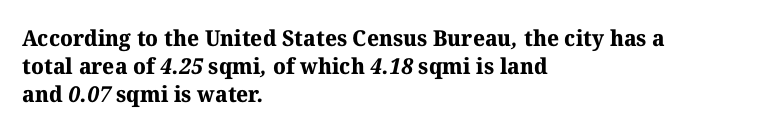
The image shows 22 px bold type; set left-aligned, normal line spacing (1.28x), normal letter spacing, not underlined.
